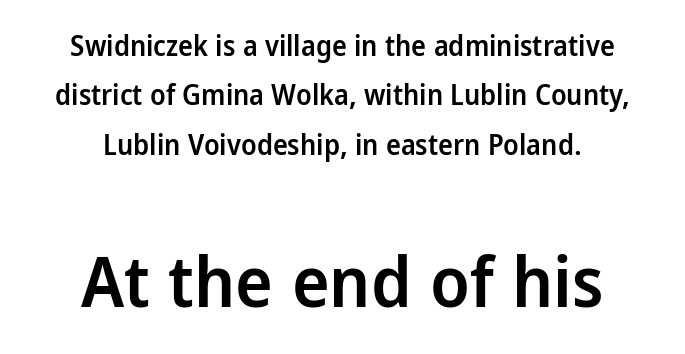
The image shows 71 px semibold sans-serif type, upright; set centered, line spacing 1.76x, normal letter spacing, not underlined; the second (bottom) block is 2.54x larger; low stroke contrast and a medium x-height.
